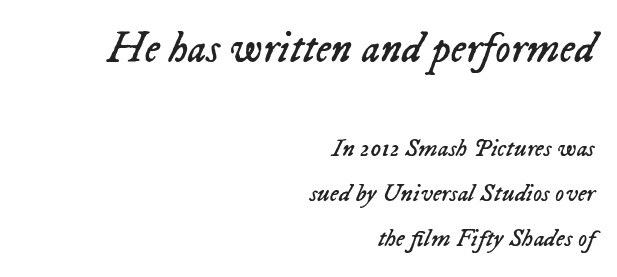
Q: Is the text bold? A: No.
Q: Is the text italic (slanted)? A: Yes, it leans right by about 23 degrees.
Q: Is the text underlined? A: No.
Q: How is the paragraph aligned? A: Right-aligned.
Q: Is the spacing between letters normal or unusually wide? A: Normal.
Q: Which block of text is set in a larger size, the first (top) or the second (bottom)? A: The first (top) one.
Q: Width (condensed, normal, or wide)? A: Normal.
Q: Stroke contrast? A: Low.
Q: x-height? A: Medium.
Q: Monospaced? A: No.
